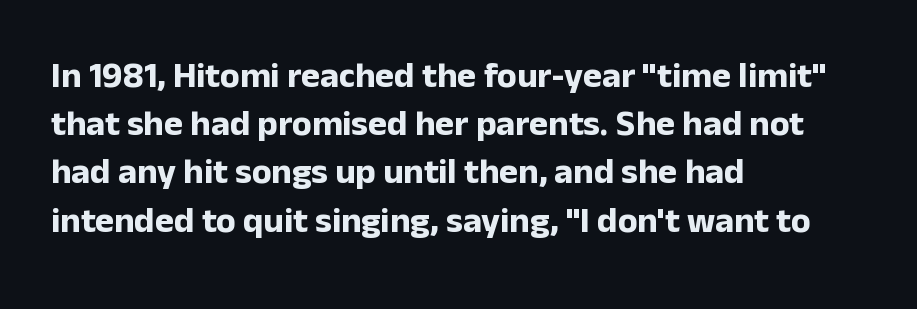
The image shows 36 px bold sans-serif type, upright; set left-aligned, normal line spacing (1.34x), normal letter spacing, not underlined; low stroke contrast and a medium x-height.
